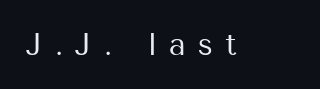
The image shows 31 px regular-weight sans-serif type, upright; set unusually wide letter spacing (+0.4 em), not underlined; medium stroke contrast and a medium x-height.
